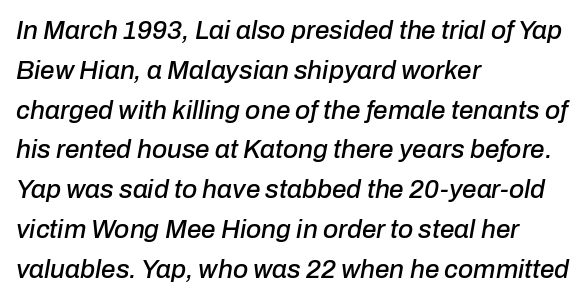
{"italic": "yes", "lean": "right", "slant_degrees": 10, "underline": "no", "align": "left", "line_spacing": "normal", "line_spacing_ratio": 1.53, "letter_spacing": "normal", "letter_spacing_em": 0.0, "glyph_px": 26}
